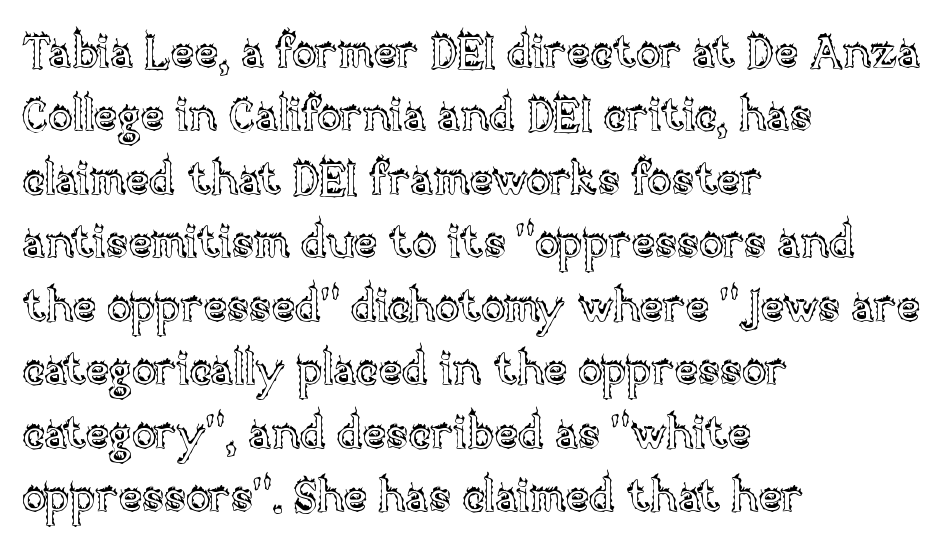
Q: Is the text italic (slanted)? A: No, it is upright.
Q: Is the text underlined? A: No.
Q: How is the paragraph aligned? A: Left-aligned.
Q: Is the spacing between letters normal or unusually wide? A: Normal.
Q: Is the spacing between lines tight, normal or loose? A: Normal.
Q: Width (condensed, normal, or wide)? A: Normal.
Q: x-height? A: Large.
Q: Monospaced? A: No.
